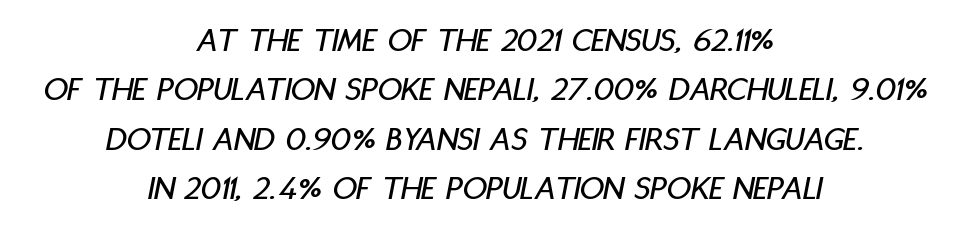
{"italic": "yes", "lean": "right", "slant_degrees": 11, "width": "condensed", "stroke_contrast": "low", "x_height": "large", "monospaced": "no", "underline": "no", "align": "center", "line_spacing": "normal", "line_spacing_ratio": 1.45, "letter_spacing": "normal", "letter_spacing_em": 0.0, "glyph_px": 34}
